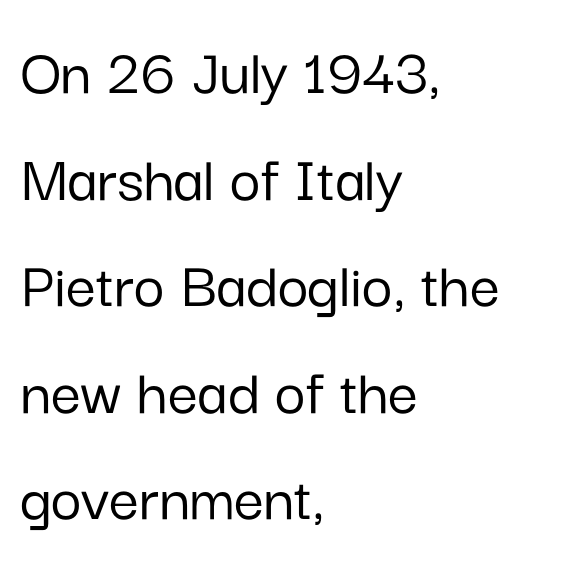
Q: Is the text italic (slanted)? A: No, it is upright.
Q: Is the typeface a serif or a sans-serif typeface? A: Sans-serif.
Q: Is the text underlined? A: No.
Q: How is the paragraph aligned? A: Left-aligned.
Q: Is the spacing between letters normal or unusually wide? A: Normal.
Q: Is the spacing between lines tight, normal or loose? A: Normal.
Q: Width (condensed, normal, or wide)? A: Normal.
Q: Stroke contrast? A: Low.
Q: x-height? A: Medium.
Q: Monospaced? A: No.
